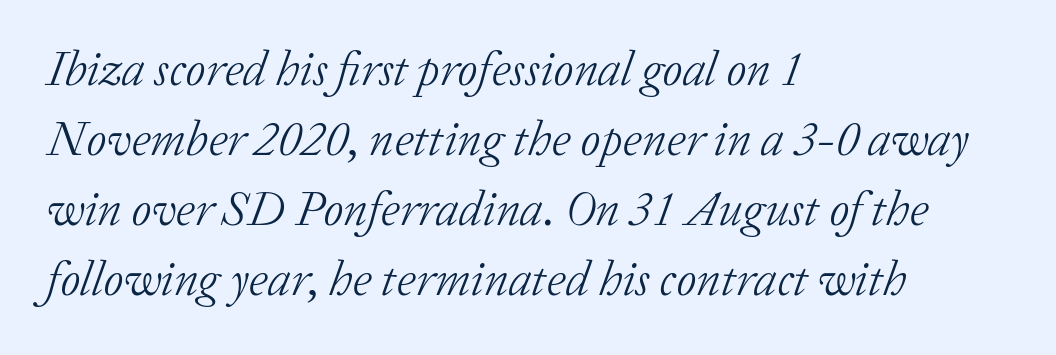
The image shows 49 px light serif type, italic (leaning right); set left-aligned, normal line spacing (1.43x), normal letter spacing, not underlined; low stroke contrast and a medium x-height.
